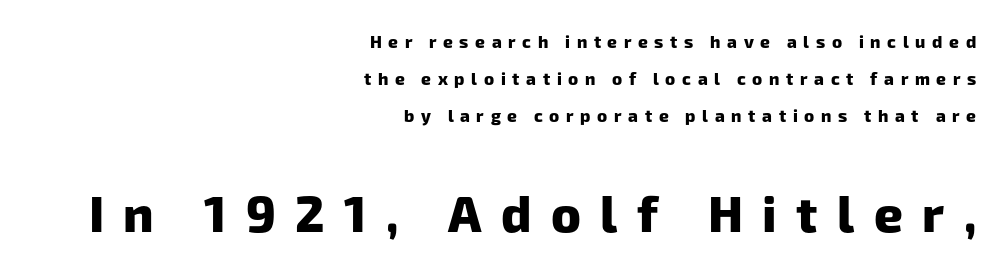
Honestly, the rows look like they've been pulled way apart. Think of a printed novel: that variable character pitch is what you see here. Rule under the text: the space is simply empty. Characters follow at a spacing far wider than the type designer built in. Summary of weight: heavy, a full bold. These lines are composed in type without serifs.
